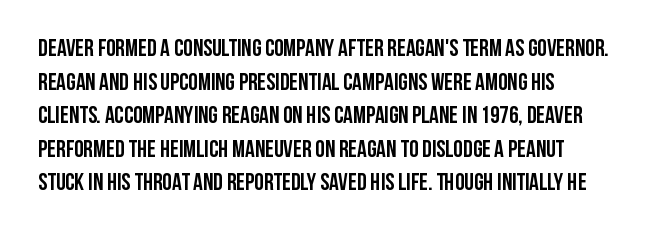
Q: Is the text bold? A: Yes.
Q: Is the text italic (slanted)? A: No, it is upright.
Q: Is the text underlined? A: No.
Q: Is the spacing between letters normal or unusually wide? A: Normal.
Q: Is the spacing between lines tight, normal or loose? A: Normal.
